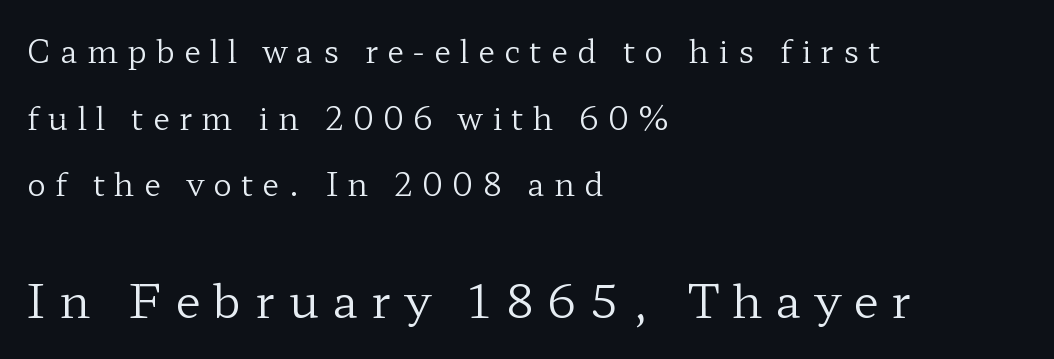
The block sitting lower on the canvas is the one with enlarged characters. Interline gaps are noticeably wide in this sample. To sum up the face: it has serifs. Is this a heavy cut? Hardly; it is regular or lighter.
